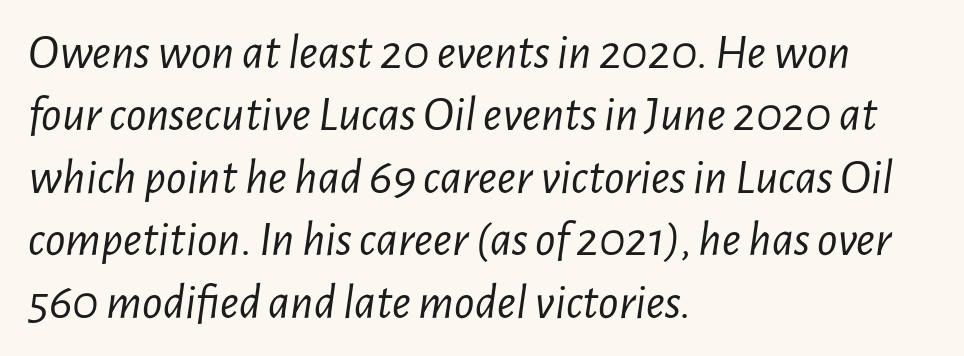
{"italic": "yes", "lean": "right", "slant_degrees": 7, "bold": "no", "weight": "light", "width": "condensed", "stroke_contrast": "low", "x_height": "medium", "monospaced": "no", "underline": "no", "align": "left", "line_spacing": "normal", "line_spacing_ratio": 1.25, "letter_spacing": "normal", "letter_spacing_em": 0.0, "glyph_px": 50}
